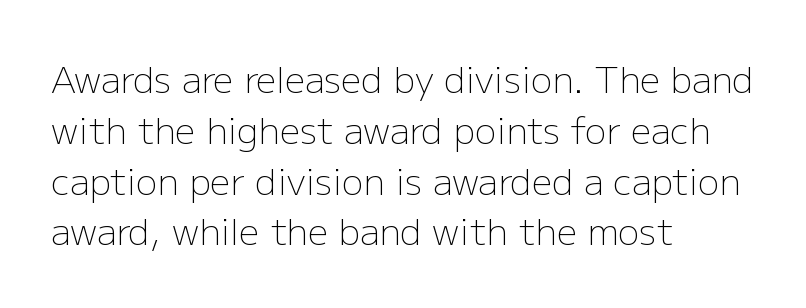
Q: Is the text bold? A: No.
Q: Is the text italic (slanted)? A: No, it is upright.
Q: Is the typeface a serif or a sans-serif typeface? A: Sans-serif.
Q: Is the text underlined? A: No.
Q: How is the paragraph aligned? A: Left-aligned.
Q: Is the spacing between letters normal or unusually wide? A: Normal.
Q: Is the spacing between lines tight, normal or loose? A: Normal.
Q: Width (condensed, normal, or wide)? A: Normal.
Q: Stroke contrast? A: Low.
Q: x-height? A: Medium.
Q: Monospaced? A: No.
